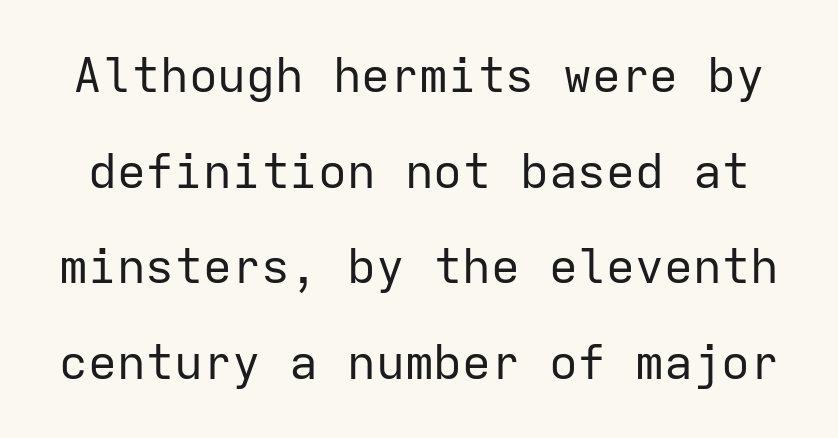
{"serif": "no", "italic": "no", "bold": "no", "weight": "regular", "width": "normal", "stroke_contrast": "low", "x_height": "medium", "monospaced": "yes", "underline": "no", "line_spacing": "loose", "line_spacing_ratio": 1.99, "letter_spacing": "normal", "letter_spacing_em": 0.0, "glyph_px": 48}
